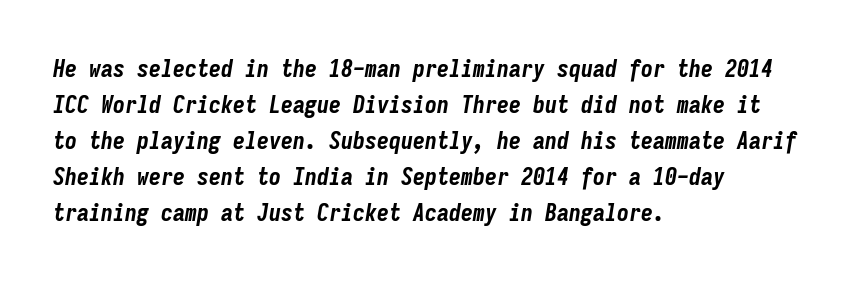
{"italic": "yes", "lean": "right", "slant_degrees": 9, "bold": "yes", "underline": "no", "align": "left", "line_spacing": "normal", "line_spacing_ratio": 1.5, "letter_spacing": "normal", "letter_spacing_em": 0.0, "glyph_px": 24}
